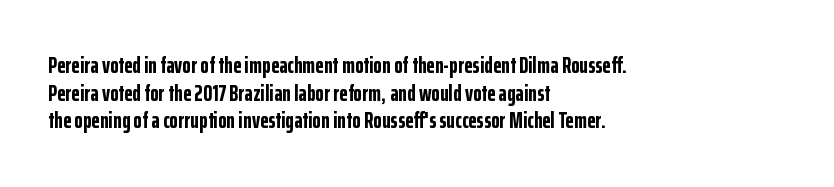
Q: Is the text bold? A: Yes.
Q: Is the text italic (slanted)? A: No, it is upright.
Q: Is the text underlined? A: No.
Q: How is the paragraph aligned? A: Left-aligned.
Q: Is the spacing between letters normal or unusually wide? A: Normal.
Q: Is the spacing between lines tight, normal or loose? A: Normal.
